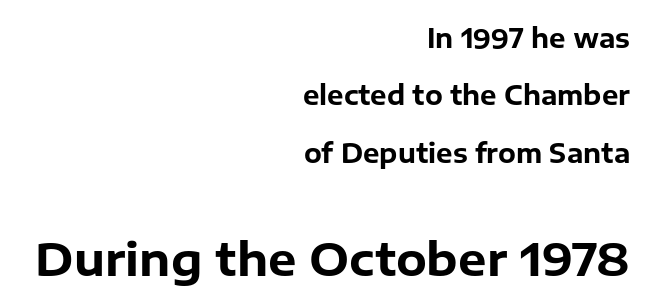
{"serif": "no", "italic": "no", "bold": "yes", "weight": "bold", "width": "normal", "stroke_contrast": "low", "x_height": "medium", "monospaced": "no", "underline": "no", "align": "right", "line_spacing": "loose", "line_spacing_ratio": 2.21, "letter_spacing": "normal", "letter_spacing_em": 0.0, "larger_block": "second", "size_ratio": 1.73, "glyph_px": 45}
